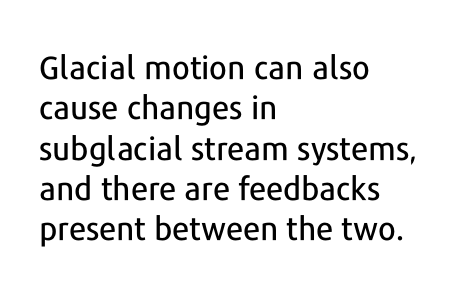
{"serif": "no", "italic": "no", "width": "normal", "stroke_contrast": "low", "x_height": "medium", "monospaced": "no", "underline": "no", "align": "left", "line_spacing": "normal", "line_spacing_ratio": 1.26, "letter_spacing": "normal", "letter_spacing_em": 0.0, "glyph_px": 32}
